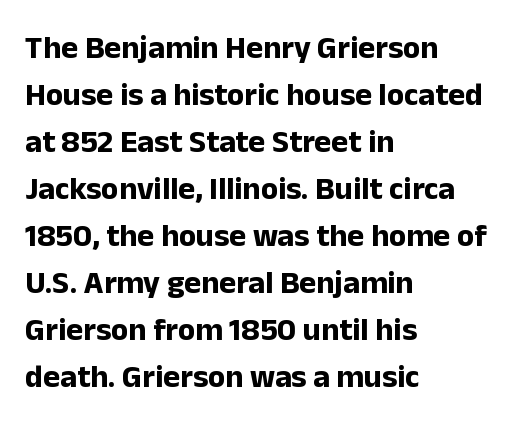
{"serif": "no", "italic": "no", "bold": "yes", "weight": "bold", "width": "normal", "stroke_contrast": "low", "x_height": "medium", "monospaced": "no", "underline": "no", "align": "left", "line_spacing": "normal", "line_spacing_ratio": 1.47, "letter_spacing": "normal", "letter_spacing_em": 0.0, "glyph_px": 32}
